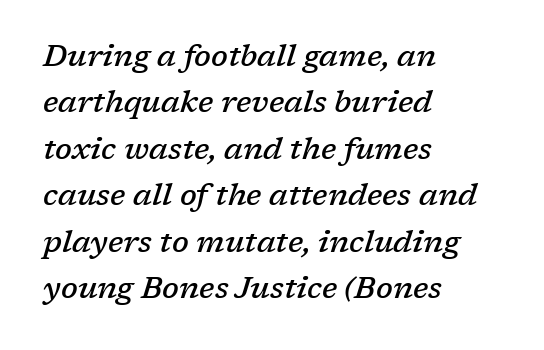
{"serif": "yes", "italic": "yes", "lean": "right", "slant_degrees": 17, "bold": "semi", "weight": "semibold", "width": "normal", "stroke_contrast": "low", "x_height": "medium", "monospaced": "no", "underline": "no", "align": "left", "line_spacing": "normal", "line_spacing_ratio": 1.55, "letter_spacing": "normal", "letter_spacing_em": 0.0, "glyph_px": 30}
